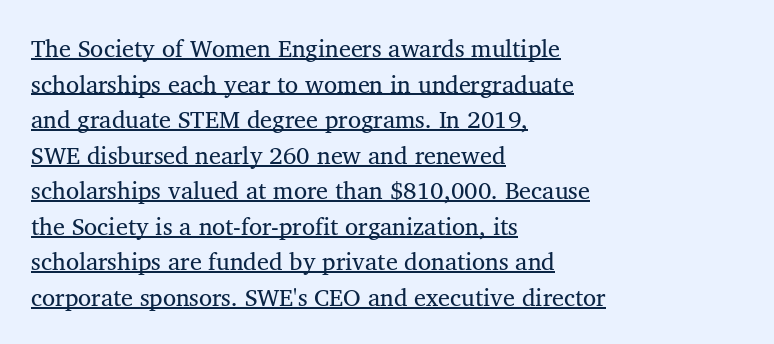
Q: Is the text italic (slanted)? A: No, it is upright.
Q: Is the text underlined? A: Yes.
Q: How is the paragraph aligned? A: Left-aligned.
Q: Is the spacing between letters normal or unusually wide? A: Normal.
Q: Is the spacing between lines tight, normal or loose? A: Normal.
